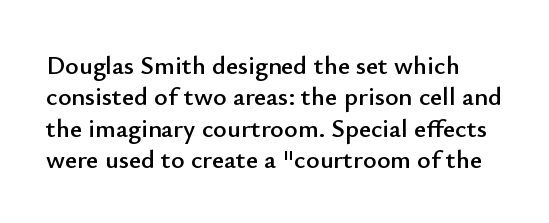
The image shows 26 px text type, upright; set line spacing 1.21x, normal letter spacing, not underlined.
